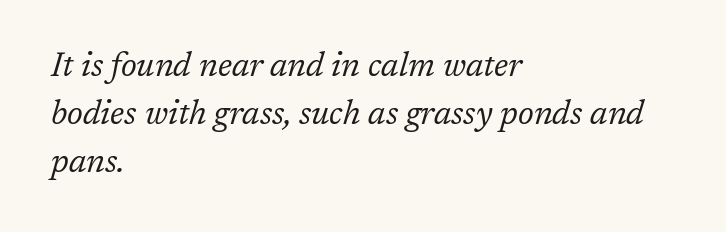
Observe the ordinary spacing: letters are neighbours, not strangers. The space beneath each line is pristine and unruled. The text carries the slant typical of an italic or oblique font. A typesetter would call this proportional, since set widths differ per character. Font category for this specimen: serif.
